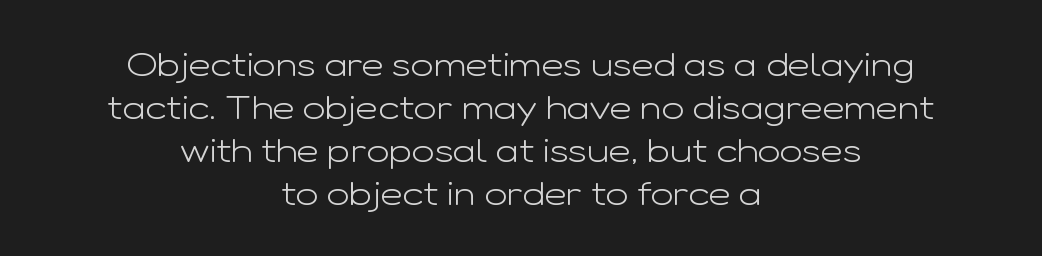
{"serif": "no", "italic": "no", "bold": "no", "weight": "light", "width": "wide", "stroke_contrast": "low", "x_height": "medium", "monospaced": "no", "underline": "no", "align": "center", "line_spacing": "normal", "line_spacing_ratio": 1.26, "letter_spacing": "normal", "letter_spacing_em": 0.0, "glyph_px": 34}
